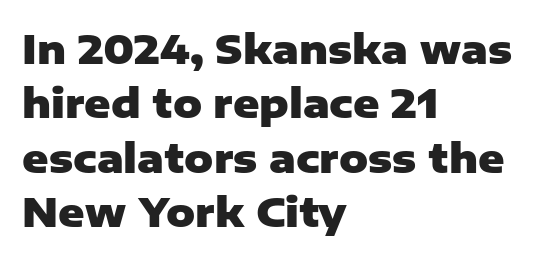
The image shows 40 px heavy sans-serif type, upright; set left-aligned, normal line spacing (1.36x), normal letter spacing, not underlined; low stroke contrast and a medium x-height.
